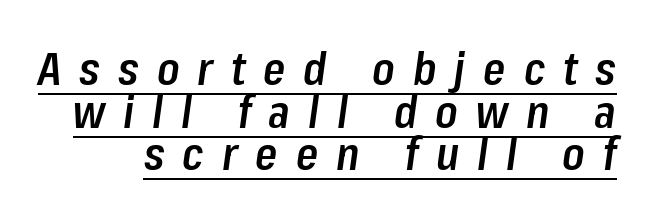
{"italic": "yes", "lean": "right", "slant_degrees": 8, "bold": "semi", "weight": "semibold", "width": "condensed", "stroke_contrast": "low", "x_height": "medium", "monospaced": "no", "underline": "yes", "line_spacing": "tight", "line_spacing_ratio": 0.95, "letter_spacing": "wide", "letter_spacing_em": 0.4, "glyph_px": 45}
